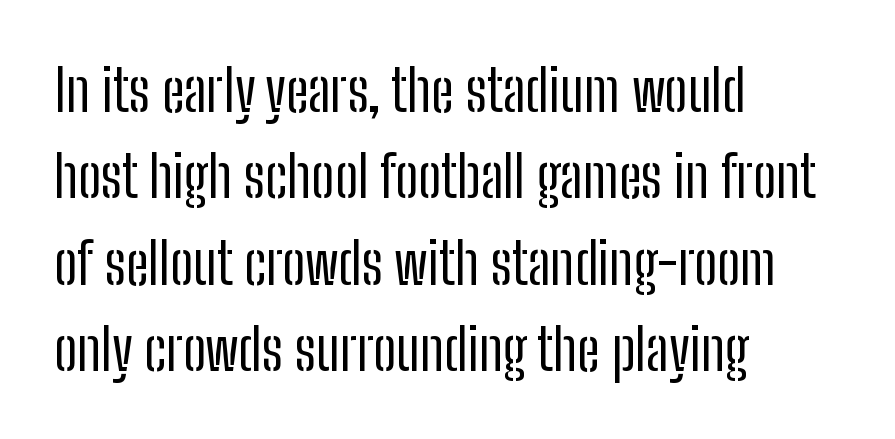
{"serif": "no", "italic": "no", "bold": "no", "weight": "regular", "width": "condensed", "stroke_contrast": "low", "x_height": "medium", "monospaced": "no", "underline": "no", "align": "left", "line_spacing": "normal", "line_spacing_ratio": 1.49, "letter_spacing": "normal", "letter_spacing_em": 0.0, "glyph_px": 58}
